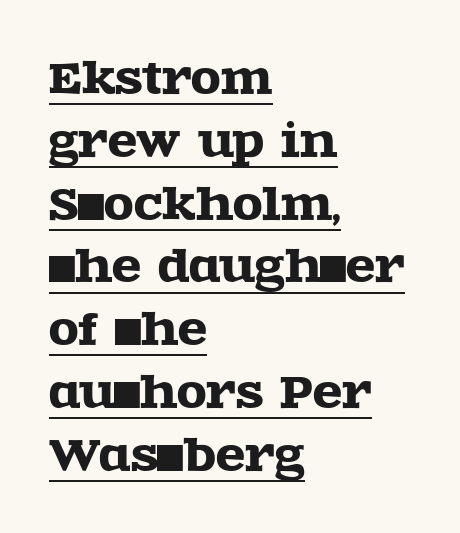
Q: Is the text italic (slanted)? A: No, it is upright.
Q: Is the typeface a serif or a sans-serif typeface? A: Serif.
Q: Is the text underlined? A: Yes.
Q: How is the paragraph aligned? A: Left-aligned.
Q: Is the spacing between letters normal or unusually wide? A: Normal.
Q: Is the spacing between lines tight, normal or loose? A: Normal.
Q: Width (condensed, normal, or wide)? A: Wide.
Q: x-height? A: Large.
Q: Monospaced? A: No.
